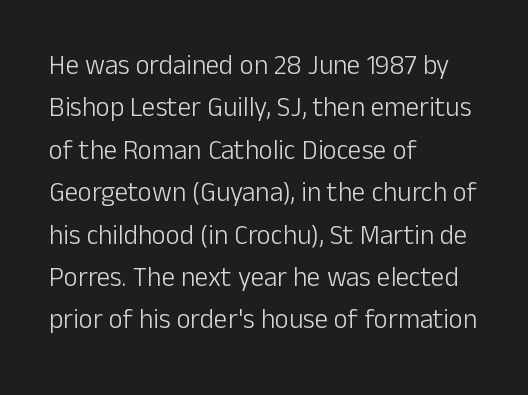
{"italic": "no", "bold": "no", "underline": "no", "align": "left", "line_spacing": "normal", "line_spacing_ratio": 1.57, "letter_spacing": "normal", "letter_spacing_em": 0.0, "glyph_px": 27}
